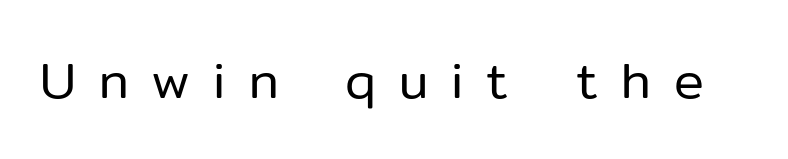
Short note: letters widely spaced. This sample has the flowing, uneven cadence of proportional lettering. Weight class: somewhere from thin through regular. Each letter's strokes conclude bluntly, with no projecting serifs.
